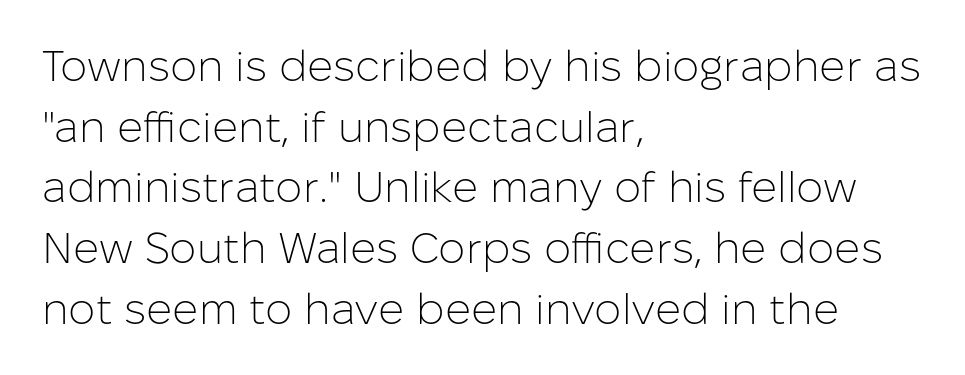
The image shows 43 px light sans-serif type, upright; set left-aligned, normal line spacing (1.41x), normal letter spacing, not underlined; low stroke contrast and a medium x-height.
